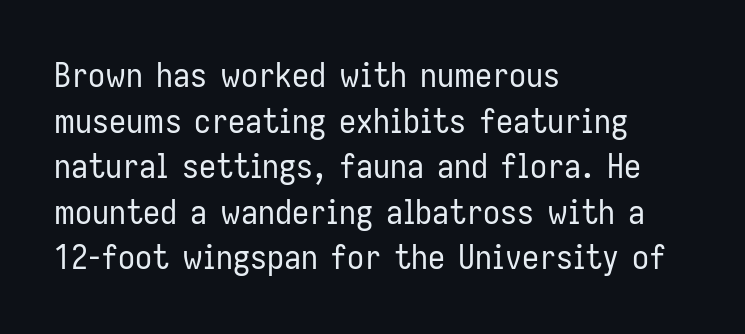
The image shows 34 px regular-weight, condensed sans-serif type, upright; set left-aligned, normal line spacing (1.34x), normal letter spacing, not underlined; low stroke contrast and a medium x-height.
